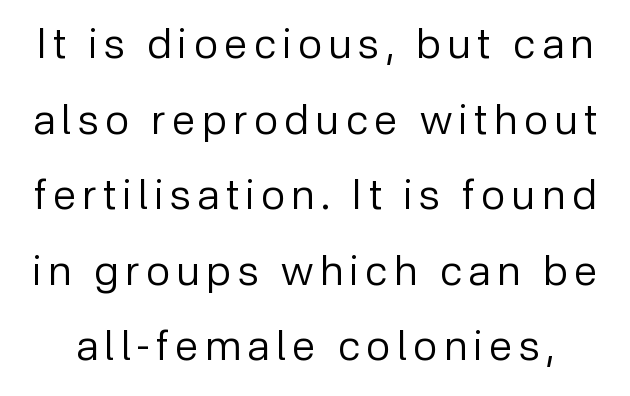
The image shows 42 px regular-weight sans-serif type, upright; set line spacing 1.8x, not underlined; low stroke contrast and a medium x-height.
